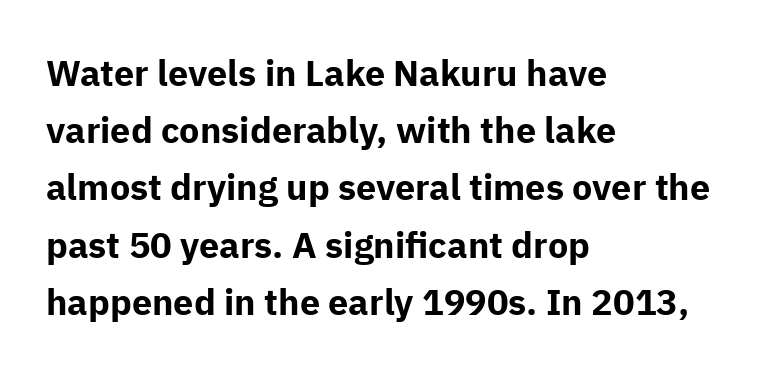
{"serif": "no", "italic": "no", "bold": "yes", "weight": "bold", "width": "normal", "stroke_contrast": "low", "x_height": "medium", "monospaced": "no", "underline": "no", "align": "left", "line_spacing": "normal", "line_spacing_ratio": 1.59, "letter_spacing": "normal", "letter_spacing_em": 0.0, "glyph_px": 36}
